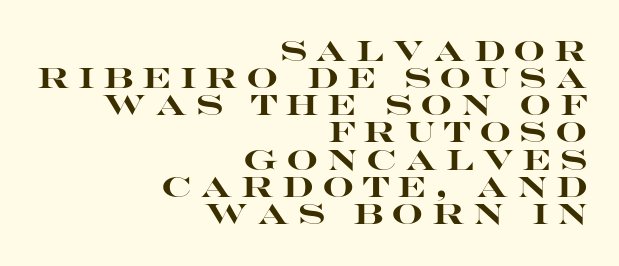
The font is running at its bold setting. Regarding leading, the lines here are crowded together. The passage shown is not underscored anywhere. The rag falls on the left side of this text block.
